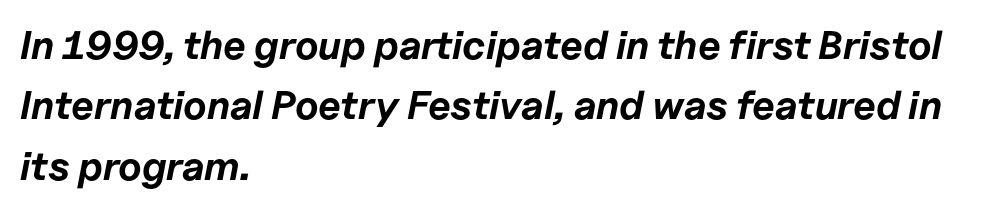
Observe the lean: these are italic letterforms. Is this a fixed-width face? No — the glyphs have proportional, varying widths. The rag falls on the right side of this text block. Compared with typical paragraphs, the rows here are spaced about the same. The passage shown is not underscored anywhere.
